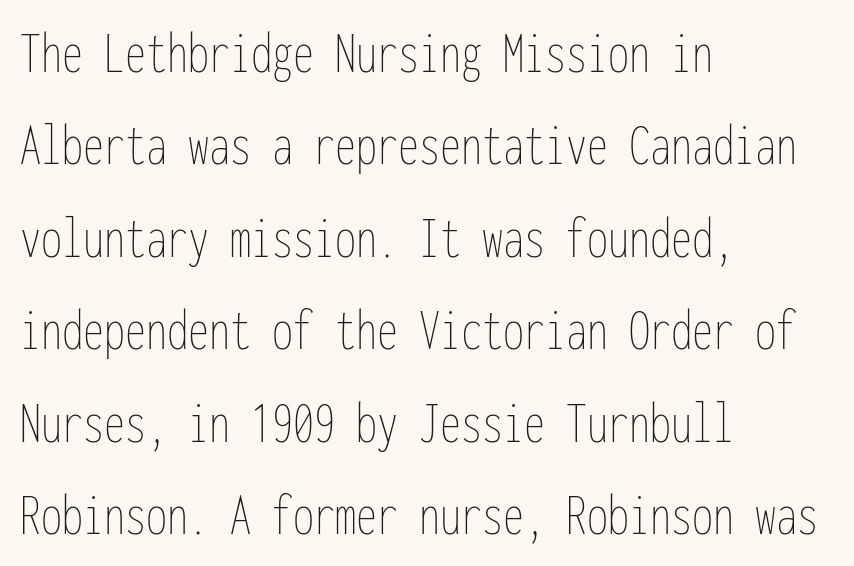
Q: Is the text bold? A: No.
Q: Is the text italic (slanted)? A: No, it is upright.
Q: Is the text underlined? A: No.
Q: How is the paragraph aligned? A: Left-aligned.
Q: Is the spacing between letters normal or unusually wide? A: Normal.
Q: Is the spacing between lines tight, normal or loose? A: Normal.
Q: Width (condensed, normal, or wide)? A: Condensed.
Q: Stroke contrast? A: Low.
Q: x-height? A: Medium.
Q: Monospaced? A: Yes.
